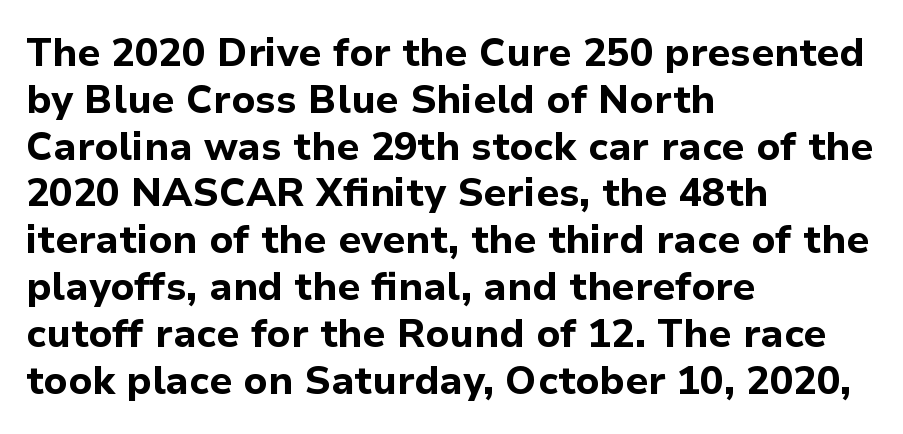
The image shows 39 px bold sans-serif type, upright; set left-aligned, line spacing 1.2x, normal letter spacing, not underlined; low stroke contrast and a medium x-height.
